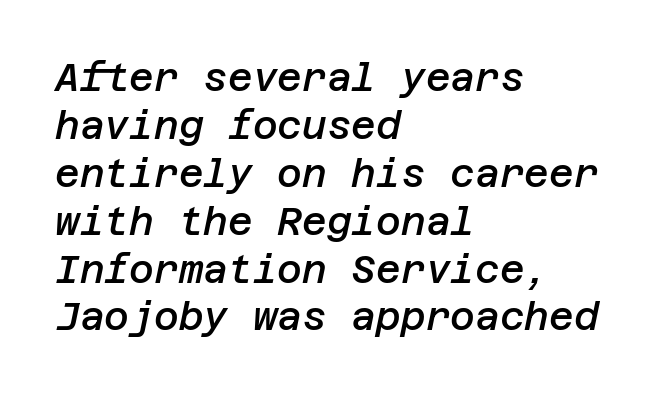
{"italic": "yes", "lean": "right", "slant_degrees": 12, "bold": "semi", "weight": "semibold", "width": "normal", "stroke_contrast": "low", "x_height": "large", "underline": "no", "align": "left", "line_spacing": "normal", "line_spacing_ratio": 1.26, "letter_spacing": "normal", "letter_spacing_em": 0.0, "glyph_px": 38}
